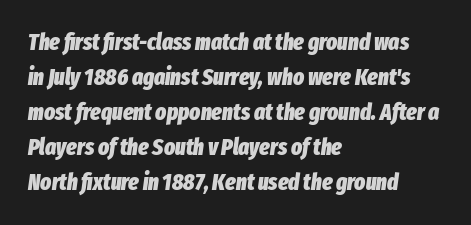
Reading down the block, your eye returns to a fixed left position each line. Descenders are the only things crossing below the line. Compared with typical body copy, the letter spacing here is the same. There's an unmistakable incline to the writing here. Set as a true bold cut, around the 700 mark. A typesetter would call this leading conventional body-copy spacing.
